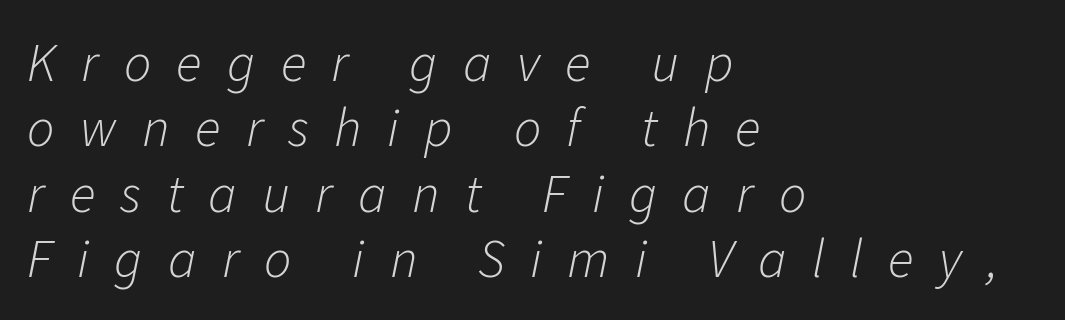
Stroke thickness stays within the range of a standard reading face or lighter. The rag falls on the right side of this text block. Varying glyph widths throughout — classic text-font behaviour. If you drew a line through each stem, it would be angled. Inter-character spacing is expanded well beyond the font's built-in metrics.
